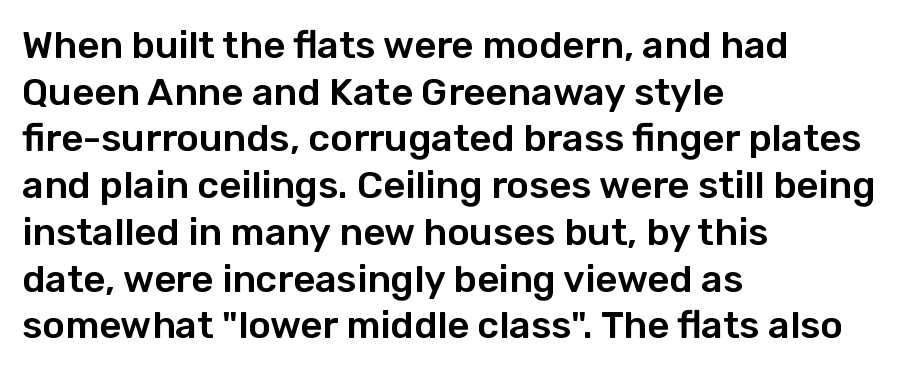
The face used here is proportionally spaced, like ordinary book or web type. These lines are set flush left with a ragged right edge. The typography opts for an upright posture over an oblique one. The line texture is even and compact thanks to regular tracking.
